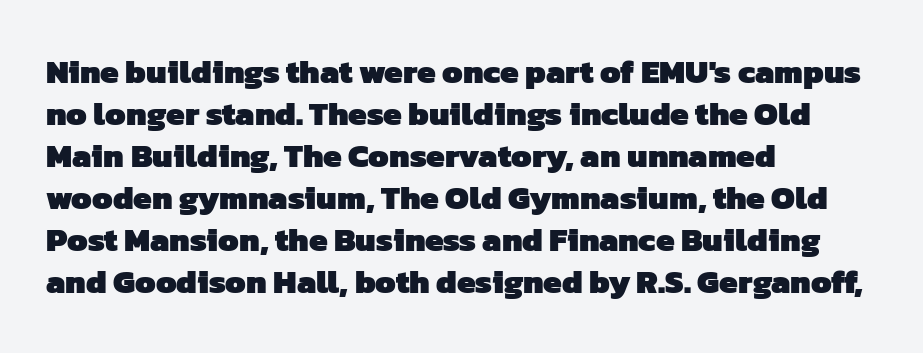
Q: Is the text bold? A: Yes.
Q: Is the typeface a serif or a sans-serif typeface? A: Sans-serif.
Q: Is the text underlined? A: No.
Q: How is the paragraph aligned? A: Left-aligned.
Q: Is the spacing between letters normal or unusually wide? A: Normal.
Q: Is the spacing between lines tight, normal or loose? A: Normal.
Q: Width (condensed, normal, or wide)? A: Normal.
Q: Stroke contrast? A: Low.
Q: x-height? A: Medium.
Q: Monospaced? A: No.
